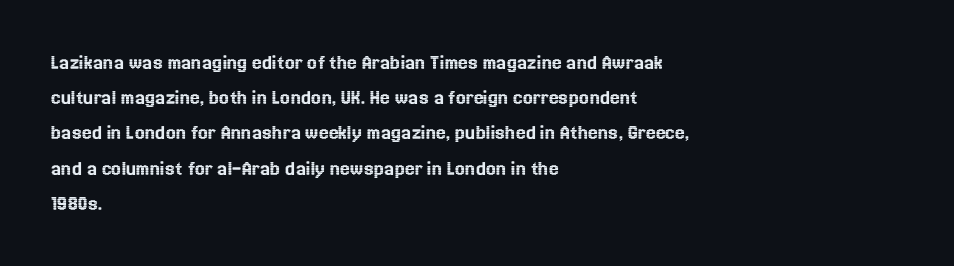
The face used here is rendered with its standard letterfit. A bare baseline throughout the passage. The compositor pushed each line to the left boundary. Regarding leading, the lines here are spaced in the standard way.
